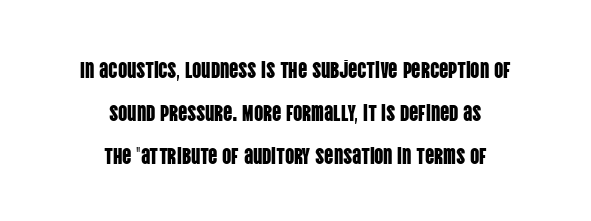
Q: Is the text italic (slanted)? A: No, it is upright.
Q: Is the text underlined? A: No.
Q: How is the paragraph aligned? A: Centered.
Q: Is the spacing between letters normal or unusually wide? A: Normal.
